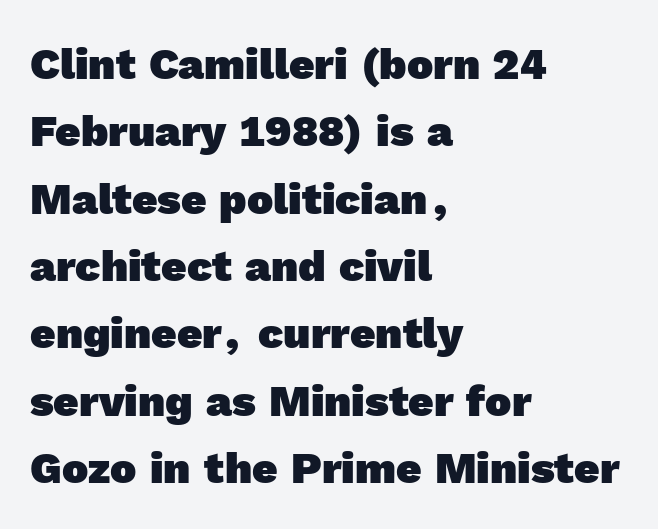
A bare baseline throughout the passage. Do the characters align in a grid? No, the font is proportional. Words appear dense and cohesive because spacing is normal. Nothing sits at the stroke ends, so this counts as sans-serif. Leading: standard.
